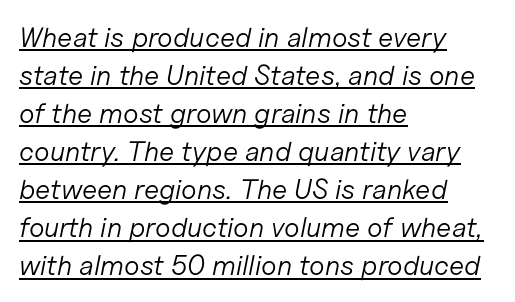
Q: Is the text bold? A: No.
Q: Is the text italic (slanted)? A: Yes, it leans right by about 11 degrees.
Q: Is the text underlined? A: Yes.
Q: How is the paragraph aligned? A: Left-aligned.
Q: Is the spacing between letters normal or unusually wide? A: Normal.
Q: Is the spacing between lines tight, normal or loose? A: Normal.
Q: Width (condensed, normal, or wide)? A: Normal.
Q: Stroke contrast? A: Low.
Q: x-height? A: Medium.
Q: Monospaced? A: No.
